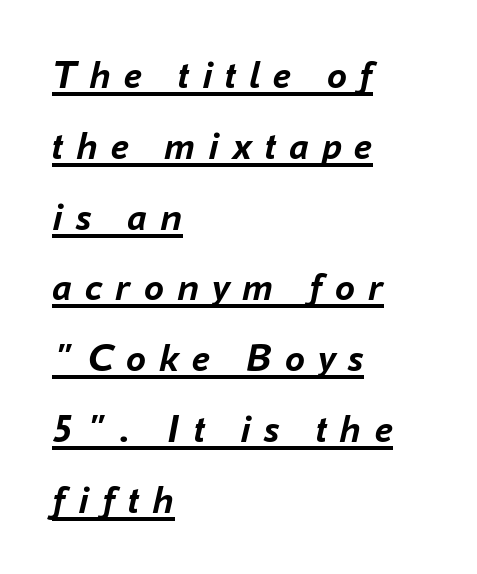
The image shows 40 px semibold type, italic (leaning right); set left-aligned, line spacing 1.77x, unusually wide letter spacing (+0.32 em), underlined; low stroke contrast and a medium x-height.
